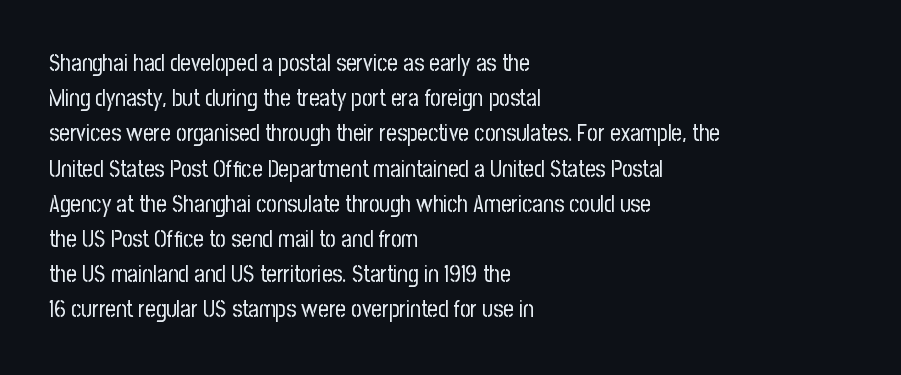
{"italic": "no", "bold": "no", "underline": "no", "align": "left", "line_spacing": "normal", "line_spacing_ratio": 1.53, "letter_spacing": "normal", "letter_spacing_em": 0.0, "glyph_px": 23}
